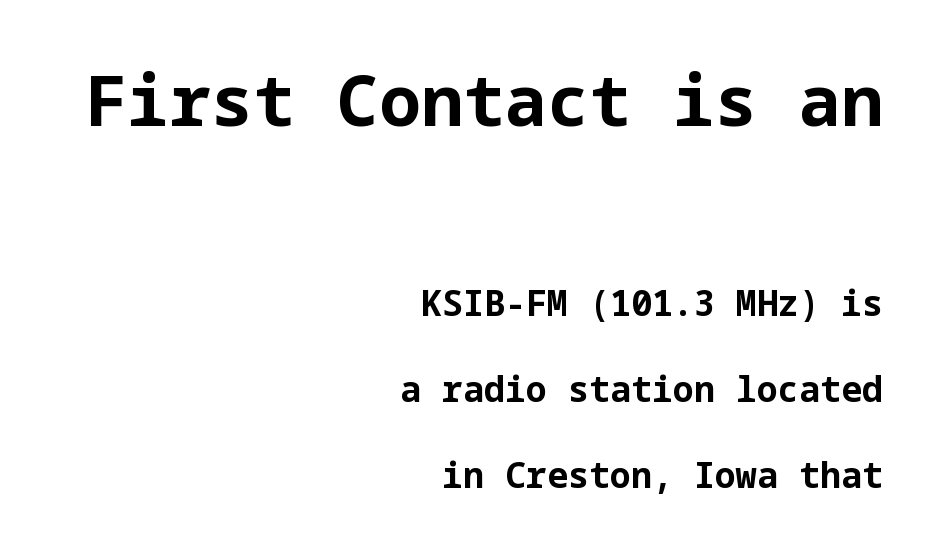
{"serif": "no", "italic": "no", "bold": "yes", "weight": "bold", "width": "normal", "stroke_contrast": "low", "x_height": "medium", "underline": "no", "align": "right", "line_spacing": "loose", "line_spacing_ratio": 2.45, "letter_spacing": "normal", "letter_spacing_em": 0.0, "larger_block": "first", "size_ratio": 2.0, "glyph_px": 70}
